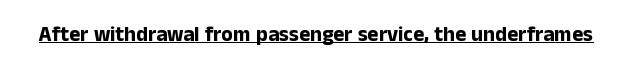
Emphasis is given by a line drawn under the lettering. Weight: bold. Honestly, the letter spacing is just normal — you wouldn't notice it. Is there any slant? The stems are plumb.
